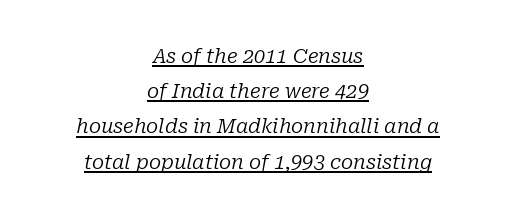
Q: Is the text bold? A: No.
Q: Is the text italic (slanted)? A: Yes, it leans right by about 10 degrees.
Q: Is the text underlined? A: Yes.
Q: How is the paragraph aligned? A: Centered.
Q: Is the spacing between letters normal or unusually wide? A: Normal.
